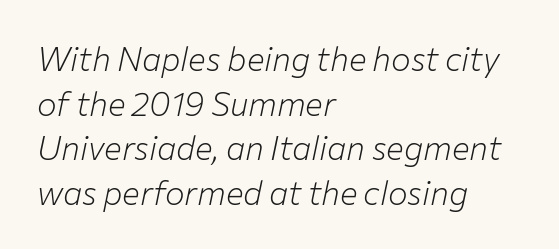
{"italic": "yes", "lean": "right", "slant_degrees": 12, "bold": "no", "weight": "light", "width": "normal", "stroke_contrast": "low", "x_height": "medium", "monospaced": "no", "underline": "no", "align": "left", "line_spacing": "normal", "line_spacing_ratio": 1.35, "letter_spacing": "normal", "letter_spacing_em": 0.0, "glyph_px": 33}
